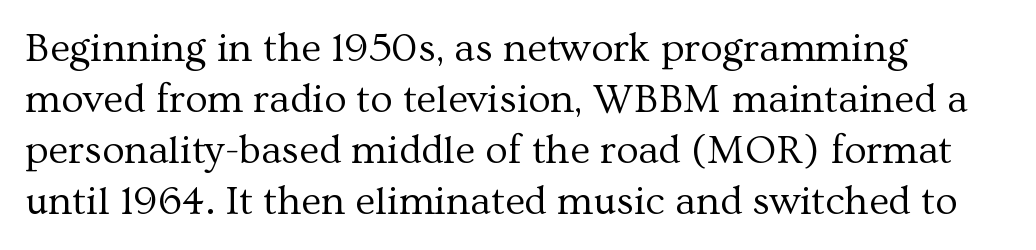
Q: Is the text bold? A: No.
Q: Is the text italic (slanted)? A: No, it is upright.
Q: Is the typeface a serif or a sans-serif typeface? A: Serif.
Q: Is the text underlined? A: No.
Q: How is the paragraph aligned? A: Left-aligned.
Q: Is the spacing between letters normal or unusually wide? A: Normal.
Q: Width (condensed, normal, or wide)? A: Normal.
Q: Stroke contrast? A: Medium.
Q: x-height? A: Medium.
Q: Monospaced? A: No.
